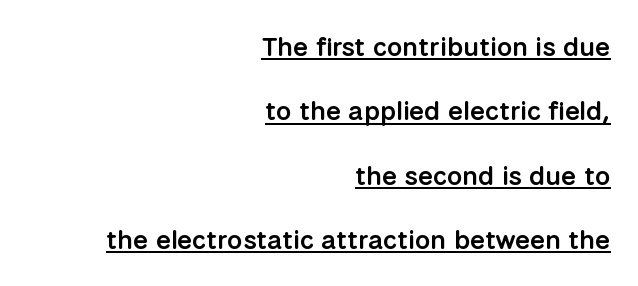
Q: Is the text bold? A: Semi-bold.
Q: Is the text italic (slanted)? A: No, it is upright.
Q: Is the text underlined? A: Yes.
Q: How is the paragraph aligned? A: Right-aligned.
Q: Is the spacing between letters normal or unusually wide? A: Normal.
Q: Is the spacing between lines tight, normal or loose? A: Loose.
